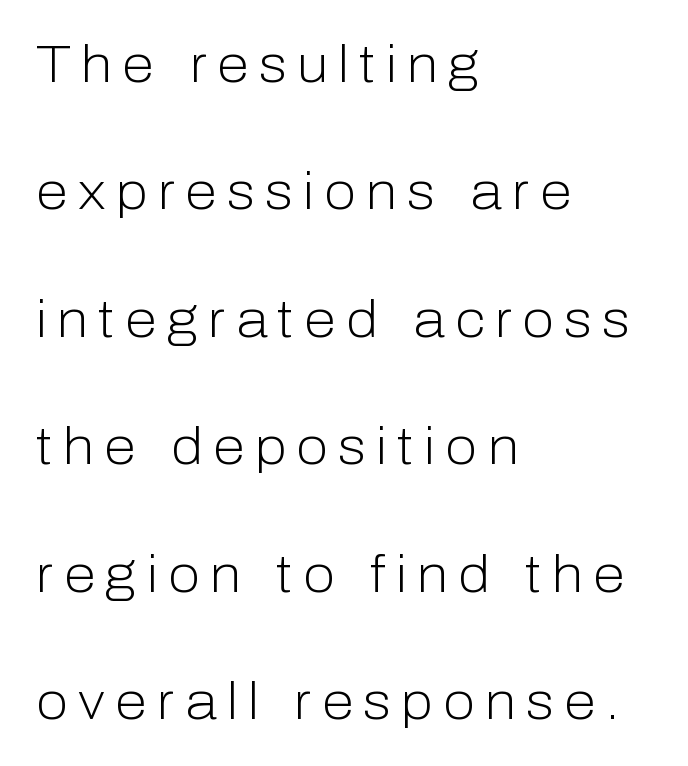
{"serif": "no", "italic": "no", "bold": "no", "weight": "light", "width": "normal", "stroke_contrast": "low", "x_height": "medium", "monospaced": "no", "underline": "no", "align": "left", "line_spacing": "loose", "line_spacing_ratio": 2.45, "letter_spacing": "wide", "letter_spacing_em": 0.2, "glyph_px": 52}
